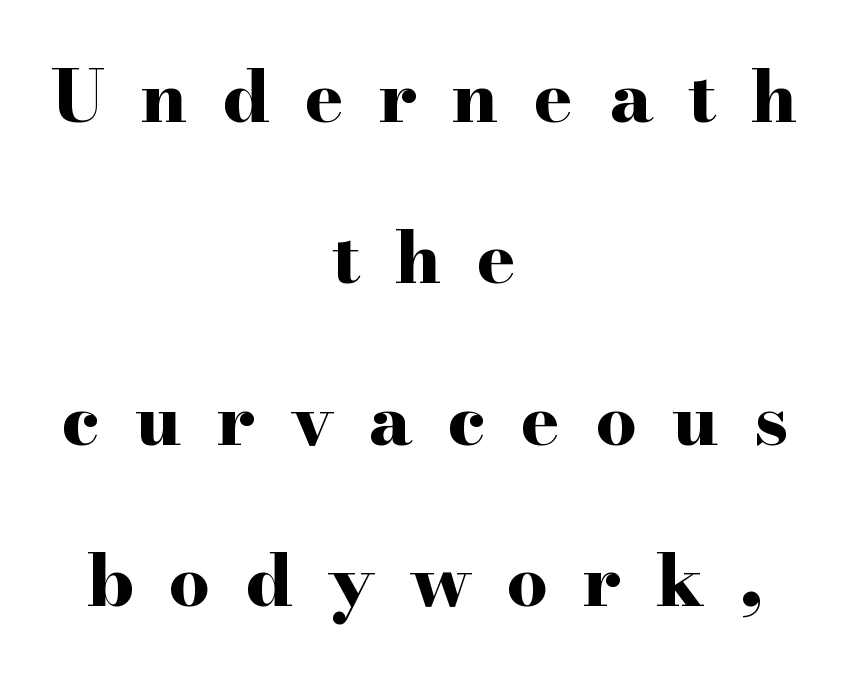
Q: Is the text bold? A: Yes.
Q: Is the text italic (slanted)? A: No, it is upright.
Q: Is the typeface a serif or a sans-serif typeface? A: Serif.
Q: Is the text underlined? A: No.
Q: How is the paragraph aligned? A: Centered.
Q: Is the spacing between letters normal or unusually wide? A: Unusually wide.
Q: Is the spacing between lines tight, normal or loose? A: Loose.
Q: Width (condensed, normal, or wide)? A: Wide.
Q: Stroke contrast? A: High.
Q: x-height? A: Small.
Q: Monospaced? A: No.
